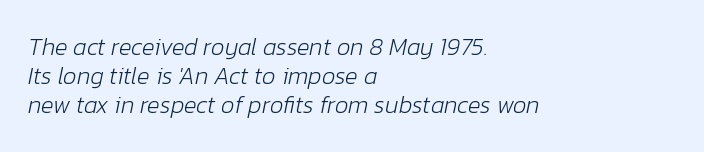
The type is set solid horizontally, with unmodified tracking. The strip under each line holds only bare page. This reads as an unemphasized weight, regular at the heaviest. Line beginnings align vertically; line endings do not. Quick note: italic.
